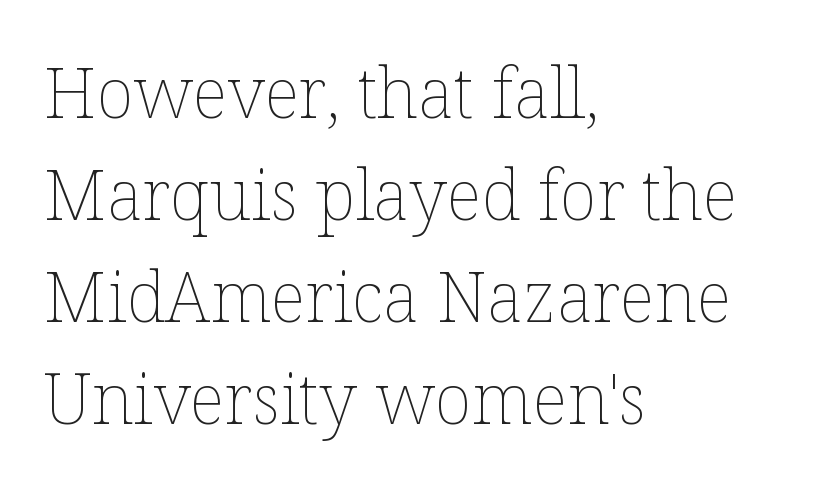
Q: Is the text bold? A: No.
Q: Is the text italic (slanted)? A: No, it is upright.
Q: Is the text underlined? A: No.
Q: How is the paragraph aligned? A: Left-aligned.
Q: Is the spacing between letters normal or unusually wide? A: Normal.
Q: Is the spacing between lines tight, normal or loose? A: Normal.
Q: Width (condensed, normal, or wide)? A: Normal.
Q: Stroke contrast? A: Low.
Q: x-height? A: Medium.
Q: Monospaced? A: No.
